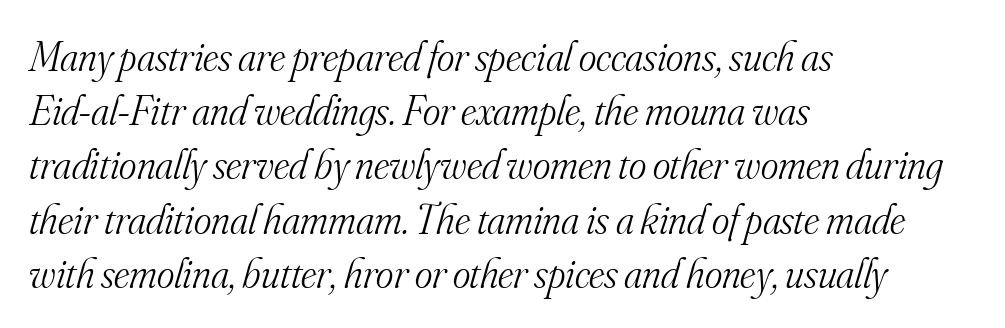
{"serif": "yes", "italic": "yes", "lean": "right", "slant_degrees": 16, "bold": "no", "weight": "light", "width": "normal", "stroke_contrast": "medium", "x_height": "small", "monospaced": "no", "underline": "no", "align": "left", "line_spacing": "normal", "line_spacing_ratio": 1.29, "letter_spacing": "normal", "letter_spacing_em": 0.0, "glyph_px": 42}
